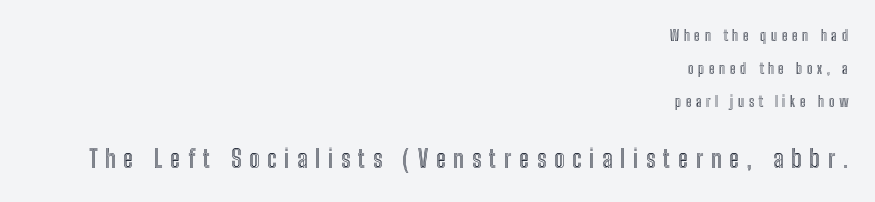
Q: Is the text italic (slanted)? A: No, it is upright.
Q: Is the text underlined? A: No.
Q: How is the paragraph aligned? A: Right-aligned.
Q: Is the spacing between letters normal or unusually wide? A: Unusually wide.
Q: Is the spacing between lines tight, normal or loose? A: Loose.
Q: Which block of text is set in a larger size, the first (top) or the second (bottom)? A: The second (bottom) one.
